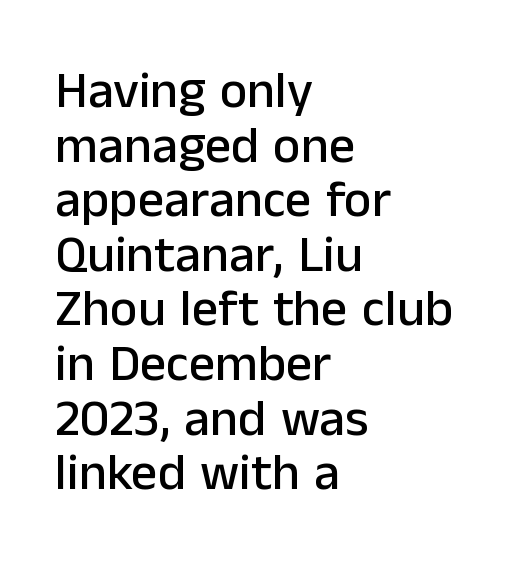
Q: Is the text italic (slanted)? A: No, it is upright.
Q: Is the typeface a serif or a sans-serif typeface? A: Sans-serif.
Q: Is the text underlined? A: No.
Q: How is the paragraph aligned? A: Left-aligned.
Q: Is the spacing between letters normal or unusually wide? A: Normal.
Q: Is the spacing between lines tight, normal or loose? A: Tight.
Q: Width (condensed, normal, or wide)? A: Normal.
Q: Stroke contrast? A: Low.
Q: x-height? A: Medium.
Q: Monospaced? A: No.
